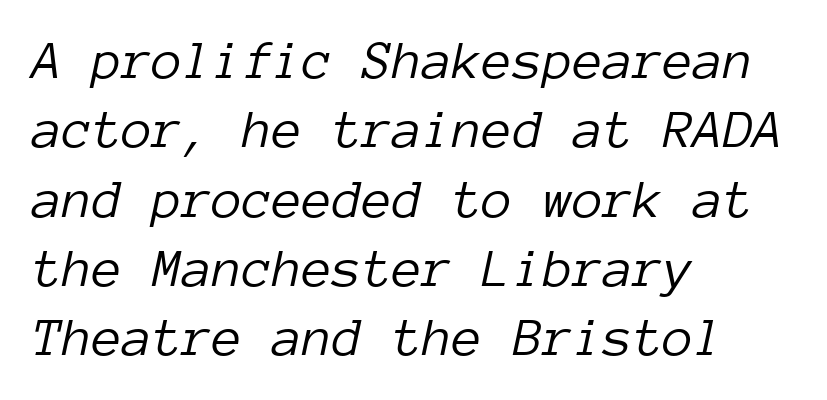
This reads as an unemphasized weight, regular at the heaviest. Do the characters align in a grid? Yes, the font is monospaced. The horizontal fit of the characters is conventional and even. Style check: oblique. This rendering uses left alignment, leaving the right contour irregular.
